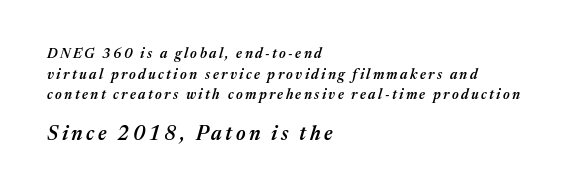
{"italic": "yes", "lean": "right", "slant_degrees": 17, "bold": "semi", "underline": "no", "align": "left", "line_spacing": "normal", "line_spacing_ratio": 1.48, "larger_block": "second", "size_ratio": 1.43, "glyph_px": 20}
